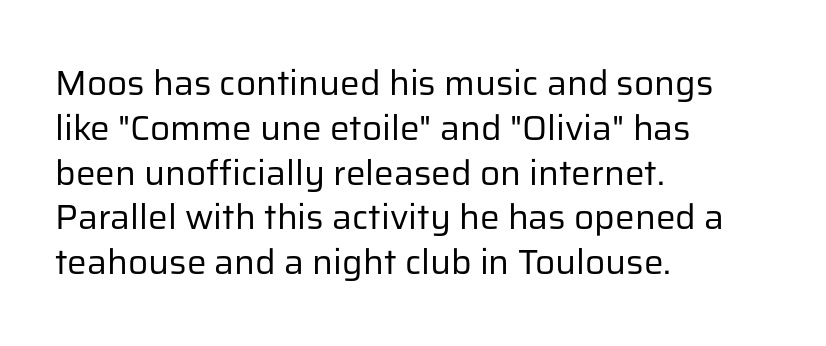
{"serif": "no", "italic": "no", "bold": "no", "weight": "regular", "width": "normal", "stroke_contrast": "low", "x_height": "medium", "monospaced": "no", "underline": "no", "align": "left", "line_spacing": "normal", "line_spacing_ratio": 1.28, "letter_spacing": "normal", "letter_spacing_em": 0.0, "glyph_px": 35}
